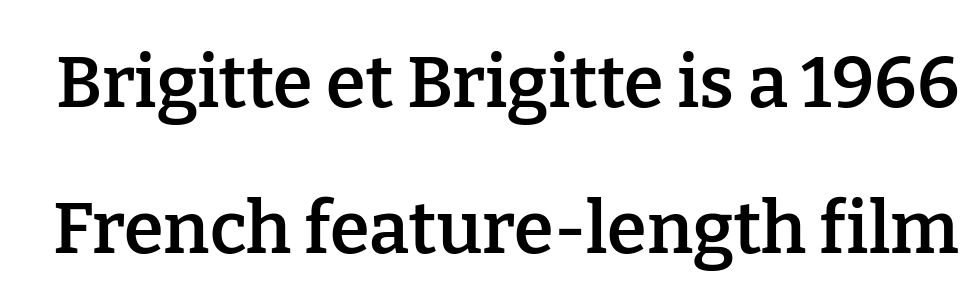
{"serif": "yes", "italic": "no", "bold": "semi", "weight": "semibold", "width": "normal", "stroke_contrast": "low", "x_height": "medium", "monospaced": "no", "underline": "no", "line_spacing": "loose", "line_spacing_ratio": 2.03, "letter_spacing": "normal", "letter_spacing_em": 0.0, "glyph_px": 72}
